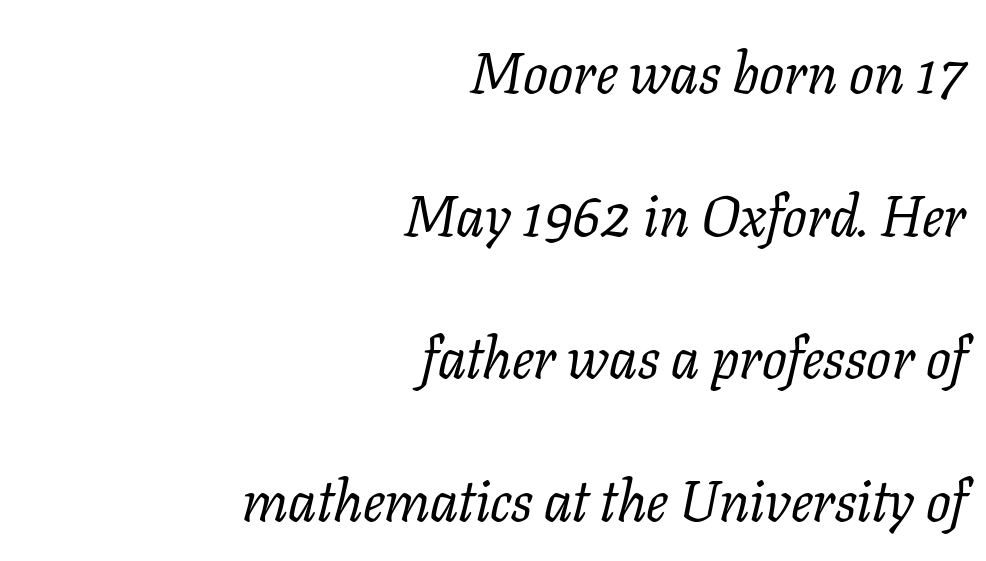
Q: Is the text bold? A: No.
Q: Is the text italic (slanted)? A: Yes, it leans right by about 11 degrees.
Q: Is the typeface a serif or a sans-serif typeface? A: Serif.
Q: Is the text underlined? A: No.
Q: How is the paragraph aligned? A: Right-aligned.
Q: Is the spacing between letters normal or unusually wide? A: Normal.
Q: Is the spacing between lines tight, normal or loose? A: Loose.
Q: Width (condensed, normal, or wide)? A: Normal.
Q: Stroke contrast? A: Low.
Q: x-height? A: Medium.
Q: Monospaced? A: No.
